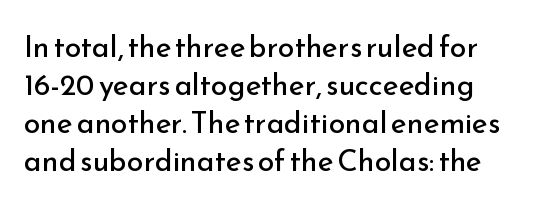
Q: Is the text bold? A: No.
Q: Is the text italic (slanted)? A: No, it is upright.
Q: Is the typeface a serif or a sans-serif typeface? A: Sans-serif.
Q: Is the text underlined? A: No.
Q: Is the spacing between letters normal or unusually wide? A: Normal.
Q: Is the spacing between lines tight, normal or loose? A: Normal.
Q: Width (condensed, normal, or wide)? A: Normal.
Q: Stroke contrast? A: Low.
Q: x-height? A: Small.
Q: Monospaced? A: No.
